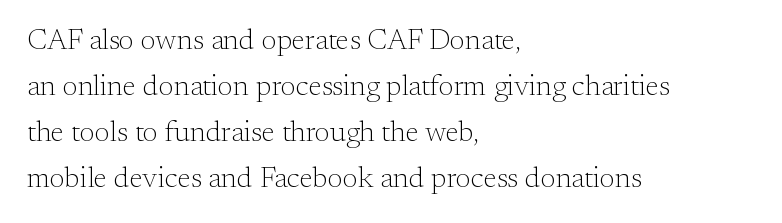
A bare baseline throughout the passage. Serif or sans? Serif — the stroke terminals have little feet. Style check: upright. Short and long lines alike share a common starting point at left. Heft: none added — not bold.
